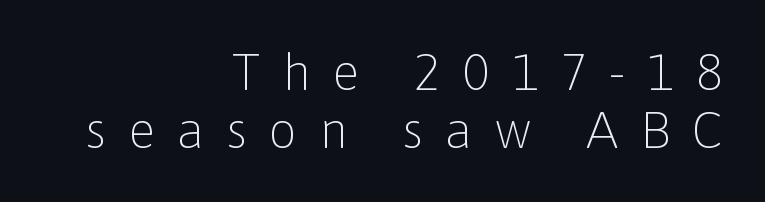
{"serif": "no", "italic": "no", "bold": "no", "weight": "light", "width": "normal", "stroke_contrast": "low", "x_height": "medium", "monospaced": "no", "underline": "no", "align": "right", "line_spacing": "tight", "line_spacing_ratio": 1.14, "letter_spacing": "wide", "letter_spacing_em": 0.42, "glyph_px": 51}
